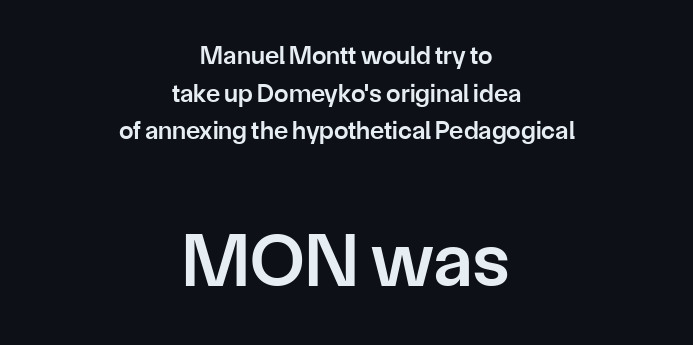
The paragraph shown floats in the horizontal middle. This rendering leaves character spacing at its baseline value. If you drew a line through each stem, it would be perfectly vertical. What's the leading like? Ordinary, nothing unusual.
